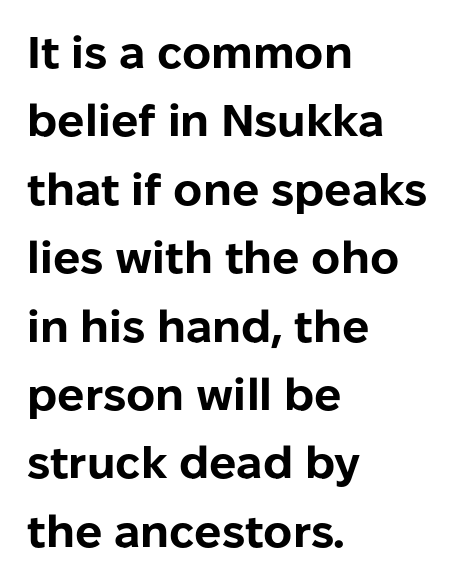
{"serif": "no", "italic": "no", "bold": "yes", "weight": "bold", "width": "normal", "stroke_contrast": "low", "x_height": "medium", "monospaced": "no", "underline": "no", "align": "left", "line_spacing": "normal", "line_spacing_ratio": 1.52, "letter_spacing": "normal", "letter_spacing_em": 0.0, "glyph_px": 45}
